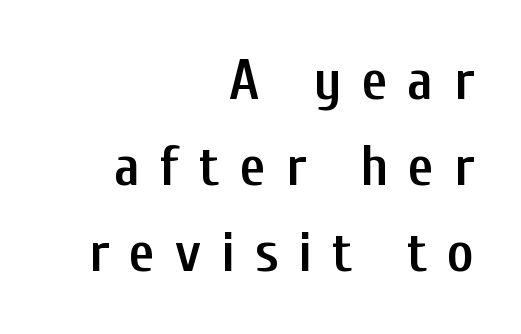
{"serif": "no", "italic": "no", "bold": "semi", "weight": "semibold", "width": "condensed", "stroke_contrast": "low", "x_height": "medium", "monospaced": "no", "underline": "no", "align": "right", "line_spacing": "normal", "line_spacing_ratio": 1.51, "letter_spacing": "wide", "letter_spacing_em": 0.35, "glyph_px": 57}
